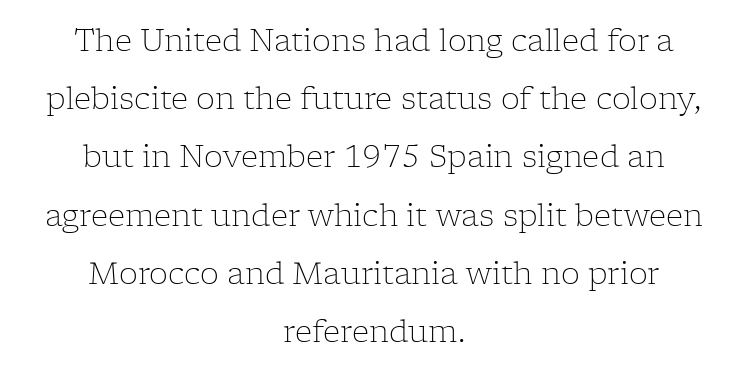
Q: Is the text bold? A: No.
Q: Is the text italic (slanted)? A: No, it is upright.
Q: Is the typeface a serif or a sans-serif typeface? A: Serif.
Q: Is the text underlined? A: No.
Q: How is the paragraph aligned? A: Centered.
Q: Is the spacing between letters normal or unusually wide? A: Normal.
Q: Is the spacing between lines tight, normal or loose? A: Loose.
Q: Width (condensed, normal, or wide)? A: Normal.
Q: Stroke contrast? A: Low.
Q: x-height? A: Medium.
Q: Monospaced? A: No.
